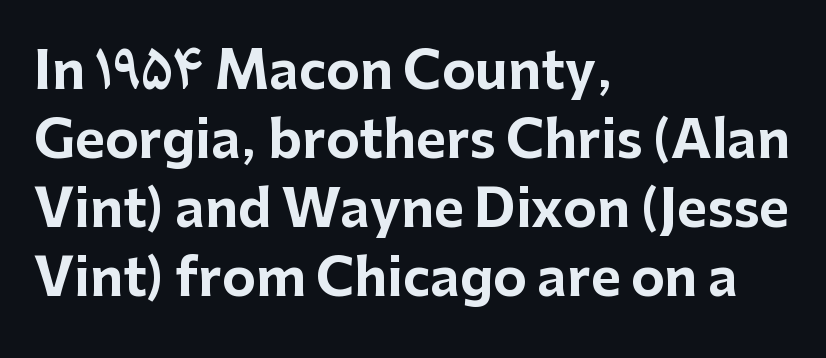
The image shows 51 px bold sans-serif type, upright; set left-aligned, normal line spacing (1.35x), normal letter spacing, not underlined; low stroke contrast and a medium x-height.
